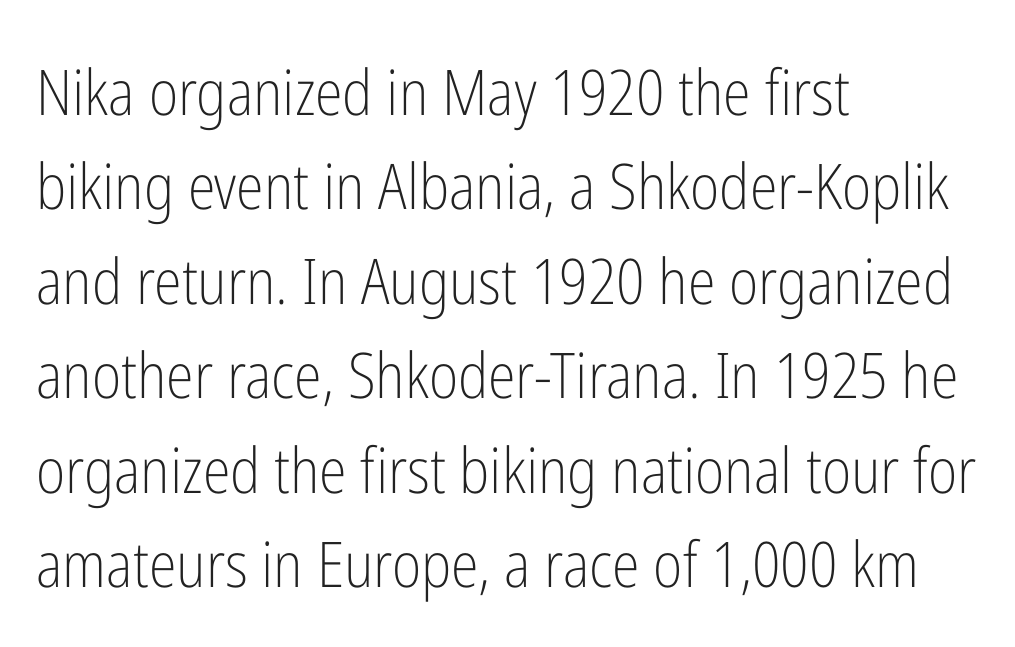
Is the block centered? No — it sits flush against the left margin. Default kerning and tracking; the words read as compact shapes. Beneath every word, the page is bare. The passage shown is not bold in any degree. The rendering uses a moderate line-height, typical for paragraphs.
